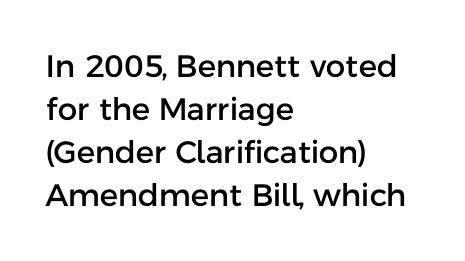
Q: Is the text italic (slanted)? A: No, it is upright.
Q: Is the typeface a serif or a sans-serif typeface? A: Sans-serif.
Q: Is the text underlined? A: No.
Q: How is the paragraph aligned? A: Left-aligned.
Q: Is the spacing between letters normal or unusually wide? A: Normal.
Q: Is the spacing between lines tight, normal or loose? A: Normal.
Q: Width (condensed, normal, or wide)? A: Normal.
Q: Stroke contrast? A: Low.
Q: x-height? A: Medium.
Q: Monospaced? A: No.
